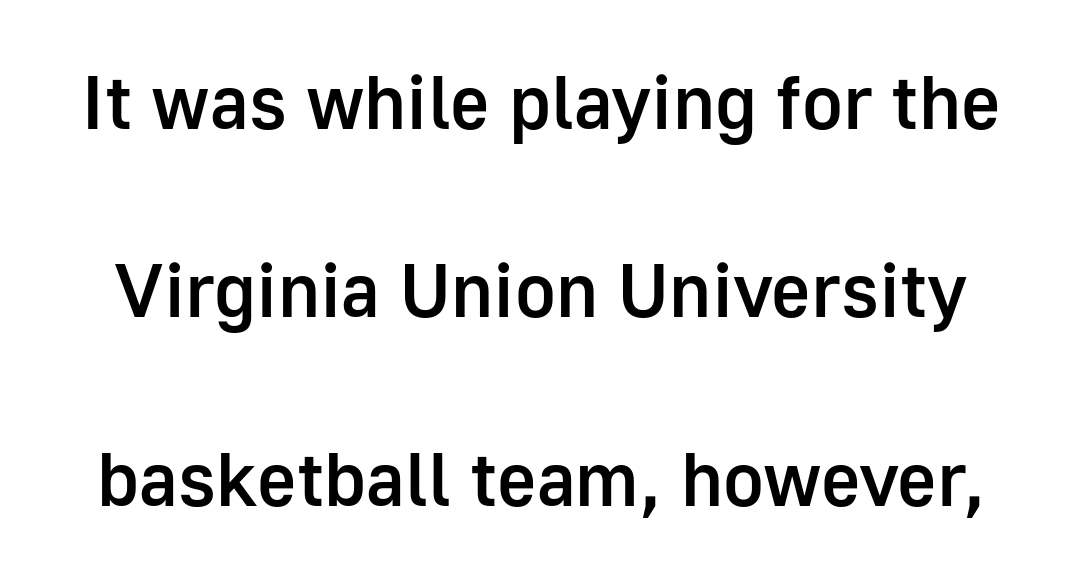
{"serif": "no", "italic": "no", "bold": "semi", "weight": "semibold", "width": "normal", "stroke_contrast": "low", "x_height": "medium", "monospaced": "no", "underline": "no", "line_spacing": "loose", "line_spacing_ratio": 2.48, "letter_spacing": "normal", "letter_spacing_em": 0.0, "glyph_px": 76}
